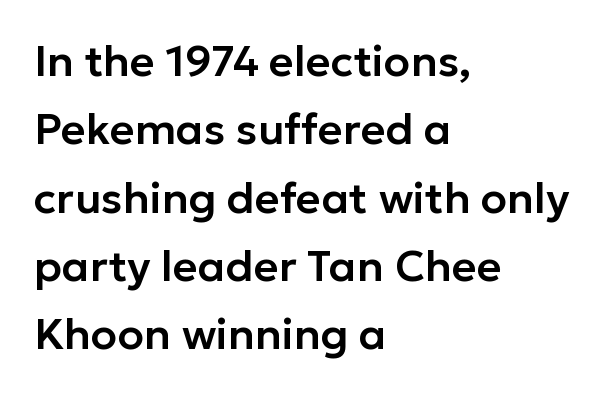
{"serif": "no", "italic": "no", "width": "normal", "stroke_contrast": "low", "x_height": "medium", "monospaced": "no", "underline": "no", "align": "left", "line_spacing": "normal", "line_spacing_ratio": 1.59, "letter_spacing": "normal", "letter_spacing_em": 0.0, "glyph_px": 43}
